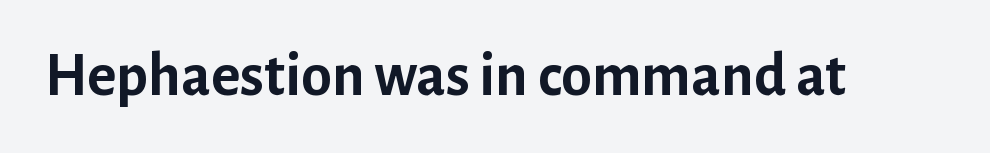
The image shows 62 px semibold sans-serif type, upright; set normal letter spacing, not underlined; low stroke contrast and a medium x-height.
